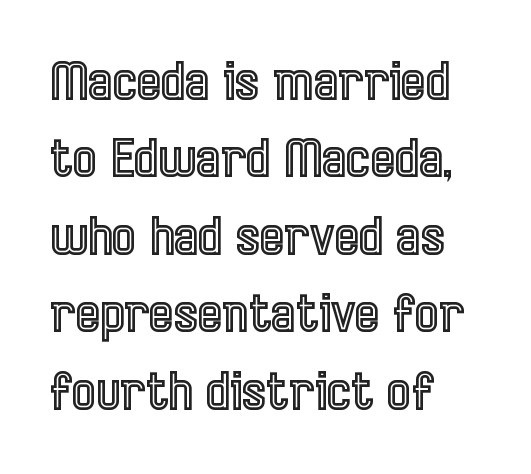
The image shows 52 px condensed type, upright; set left-aligned, normal line spacing (1.49x), normal letter spacing, not underlined; a medium x-height.
